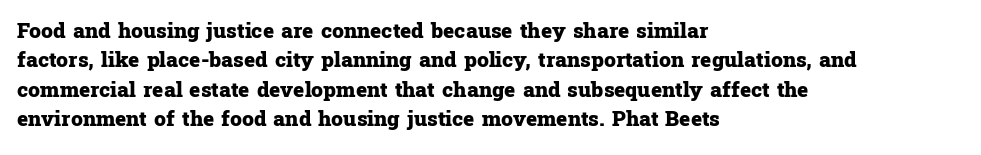
Q: Is the text bold? A: Yes.
Q: Is the text italic (slanted)? A: No, it is upright.
Q: Is the text underlined? A: No.
Q: How is the paragraph aligned? A: Left-aligned.
Q: Is the spacing between letters normal or unusually wide? A: Normal.
Q: Is the spacing between lines tight, normal or loose? A: Normal.
